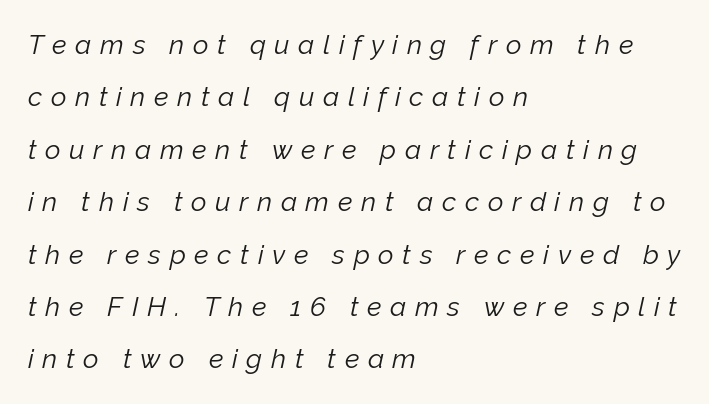
The image shows 27 px text type, italic (leaning right); set left-aligned, loose line spacing (1.94x), unusually wide letter spacing (+0.32 em), not underlined.
